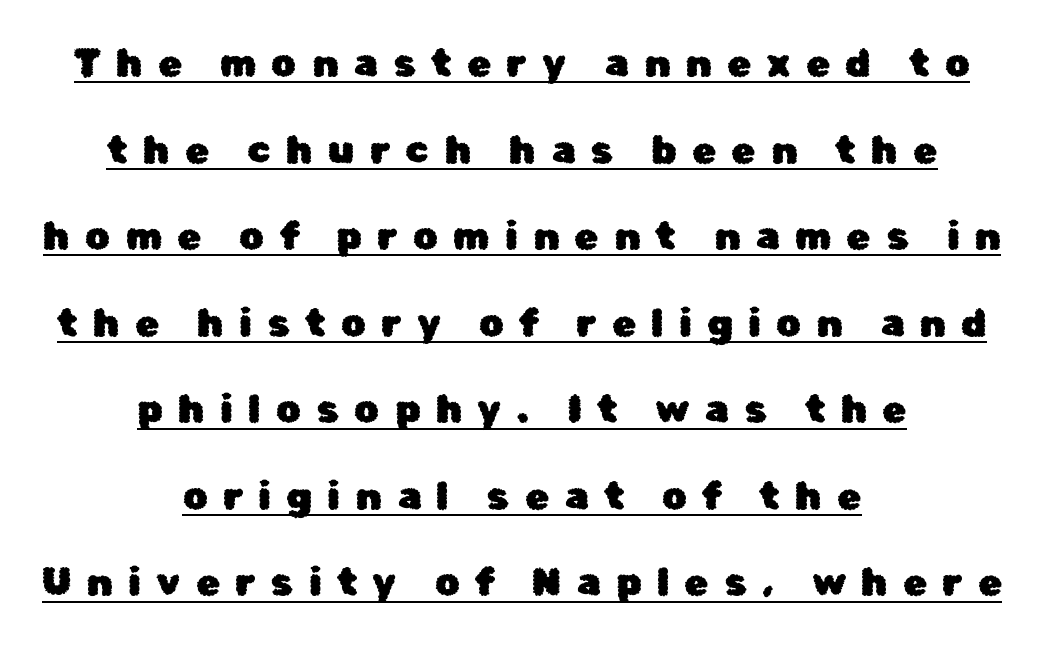
The image shows 39 px sans-serif type, upright; set centered, loose line spacing (2.22x), unusually wide letter spacing (+0.39 em), underlined; low stroke contrast and a medium x-height.
